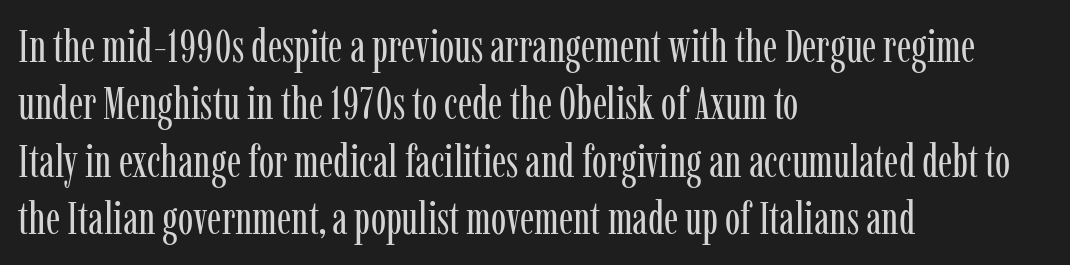
The face used here is proportionally spaced, like ordinary book or web type. You can tell it's not italic because the verticals are truly vertical. Is there much room between lines? A standard amount, neither cramped nor airy. Short and long lines alike share a common starting point at left.
